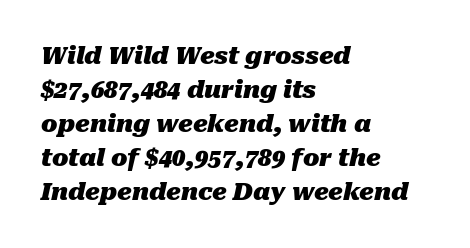
Q: Is the text bold? A: Yes.
Q: Is the text italic (slanted)? A: Yes, it leans right by about 10 degrees.
Q: Is the text underlined? A: No.
Q: How is the paragraph aligned? A: Left-aligned.
Q: Is the spacing between letters normal or unusually wide? A: Normal.
Q: Is the spacing between lines tight, normal or loose? A: Normal.
